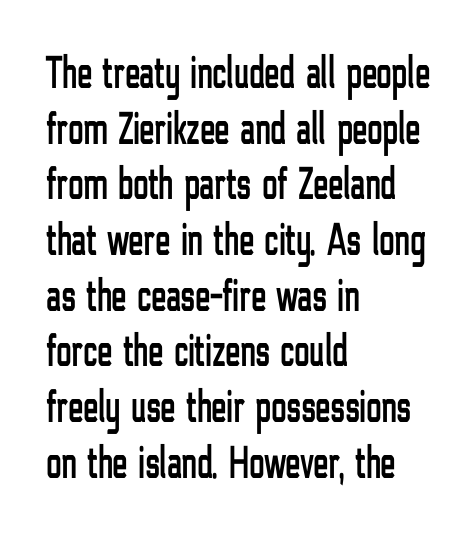
The image shows 46 px condensed sans-serif type, upright; set left-aligned, line spacing 1.21x, normal letter spacing, not underlined; low stroke contrast and a medium x-height.
